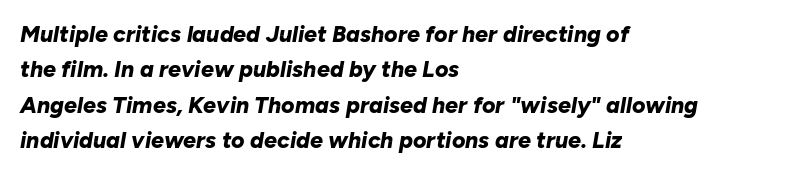
{"italic": "yes", "lean": "right", "slant_degrees": 10, "bold": "yes", "underline": "no", "align": "left", "line_spacing": "normal", "line_spacing_ratio": 1.54, "letter_spacing": "normal", "letter_spacing_em": 0.0, "glyph_px": 23}
